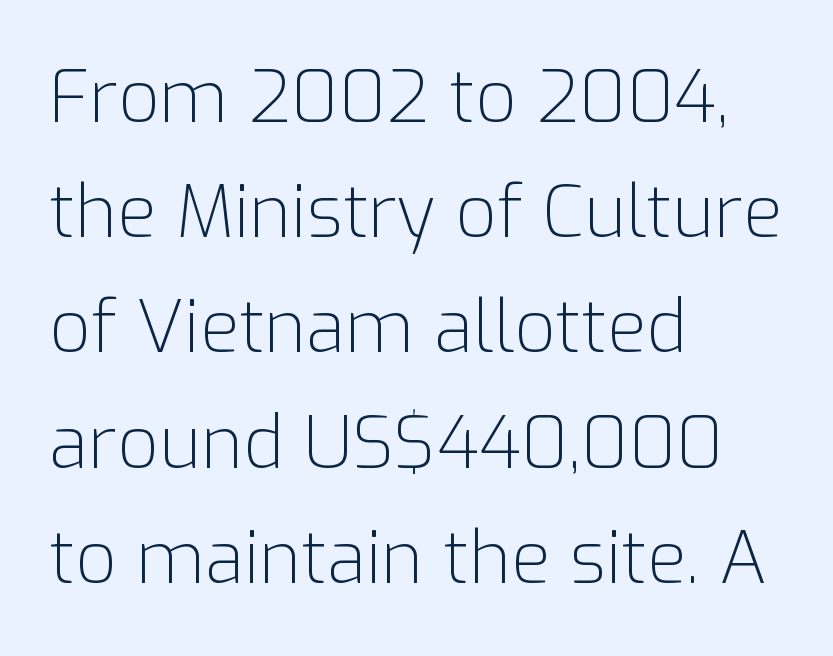
Characters remain perfectly vertical along every line. Type style note: lacks serifs. Compared with a typical body face, this is equally light or lighter still. Does the copy run flush right? No — it runs flush left. A typesetter would call this proportional, since set widths differ per character.
